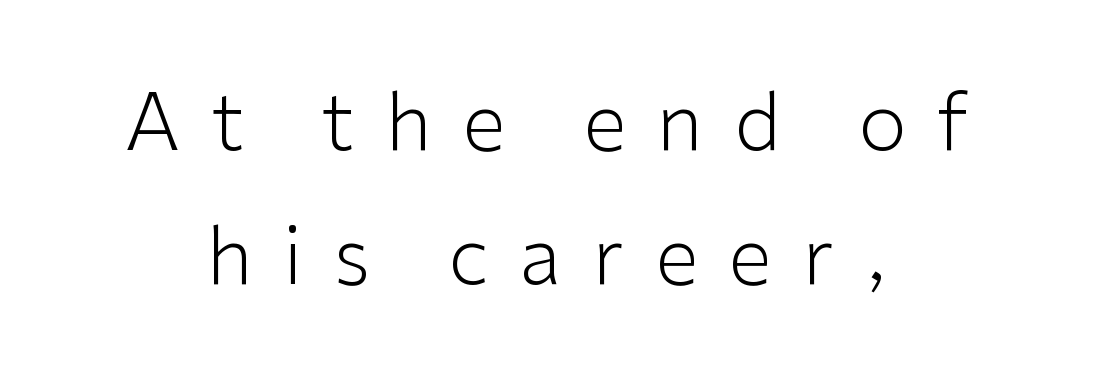
When letters stand straight like this, we call the style roman or upright. The setting favours the middle, as headings and verse often do. Observe the absence of serifs on each vertical stroke in this sample. These lines are rendered in a variable-pitch font.
